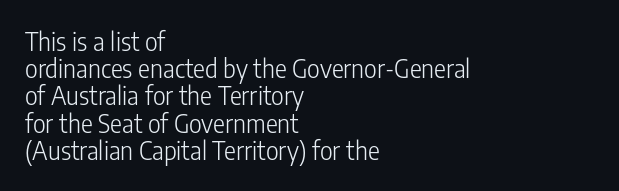
Baseline-to-baseline distance is barely more than the letter height. Bare-footed words on every line. Visually the block forms a straight wall on the left and a jagged coastline on the right. Caption: face not bold, strokes unweighted. Ordinary non-slanted type is in use.
